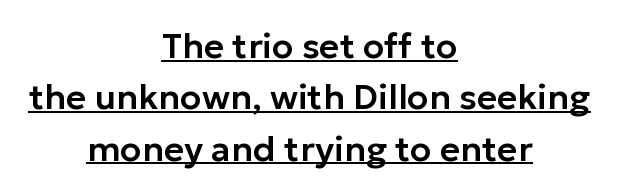
Q: Is the text italic (slanted)? A: No, it is upright.
Q: Is the typeface a serif or a sans-serif typeface? A: Sans-serif.
Q: Is the text underlined? A: Yes.
Q: How is the paragraph aligned? A: Centered.
Q: Is the spacing between letters normal or unusually wide? A: Normal.
Q: Is the spacing between lines tight, normal or loose? A: Normal.
Q: Width (condensed, normal, or wide)? A: Normal.
Q: Stroke contrast? A: Low.
Q: x-height? A: Medium.
Q: Monospaced? A: No.
